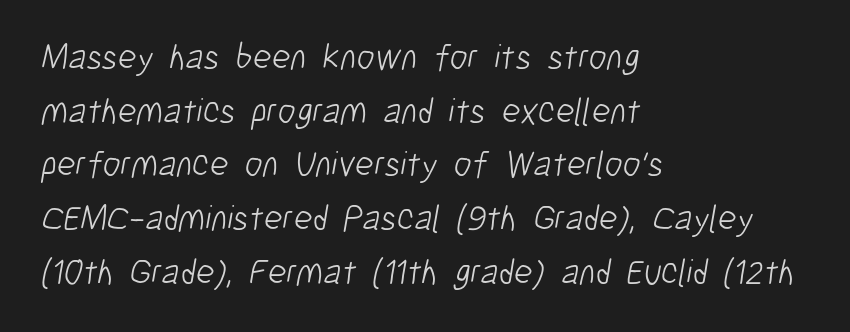
The image shows 36 px light, condensed sans-serif type; set left-aligned, normal line spacing (1.49x), normal letter spacing, not underlined; low stroke contrast and a medium x-height.
